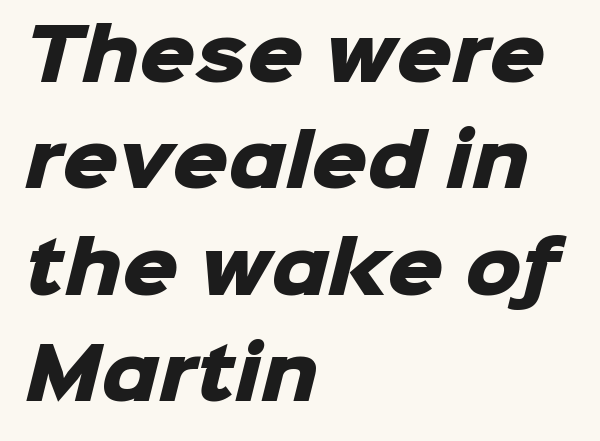
{"serif": "no", "bold": "yes", "weight": "heavy", "width": "normal", "stroke_contrast": "low", "x_height": "medium", "monospaced": "no", "underline": "no", "align": "left", "line_spacing": "normal", "line_spacing_ratio": 1.52, "letter_spacing": "normal", "letter_spacing_em": 0.0, "glyph_px": 70}
